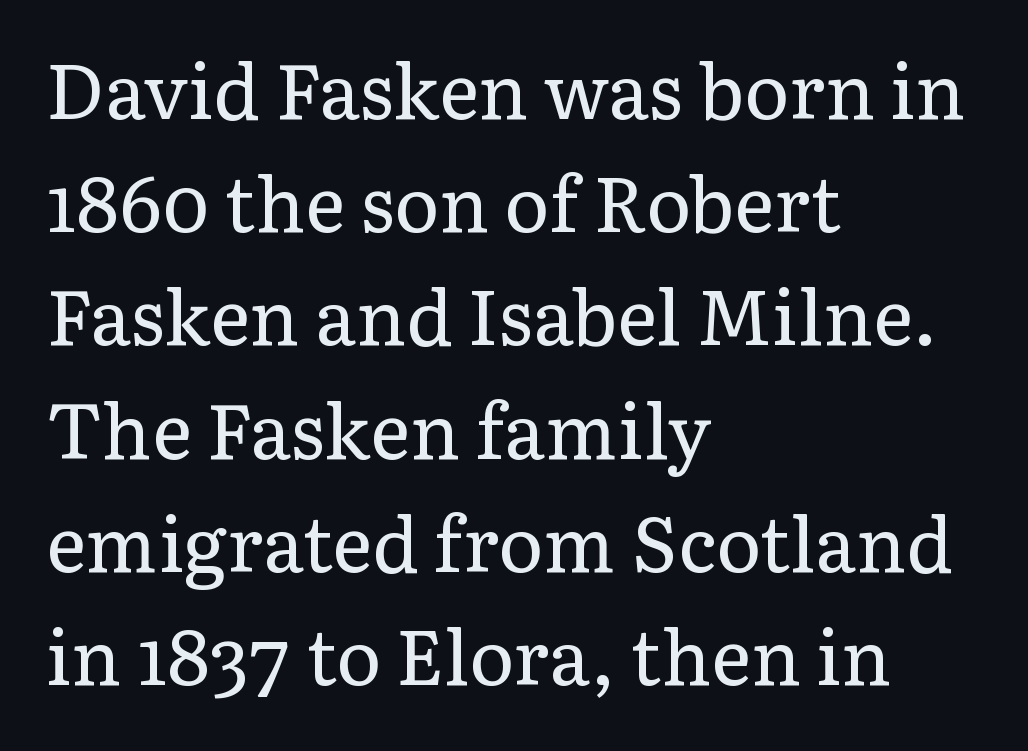
{"serif": "yes", "italic": "no", "bold": "no", "weight": "regular", "width": "normal", "stroke_contrast": "low", "x_height": "medium", "monospaced": "no", "underline": "no", "align": "left", "line_spacing": "normal", "line_spacing_ratio": 1.49, "letter_spacing": "normal", "letter_spacing_em": 0.0, "glyph_px": 76}
